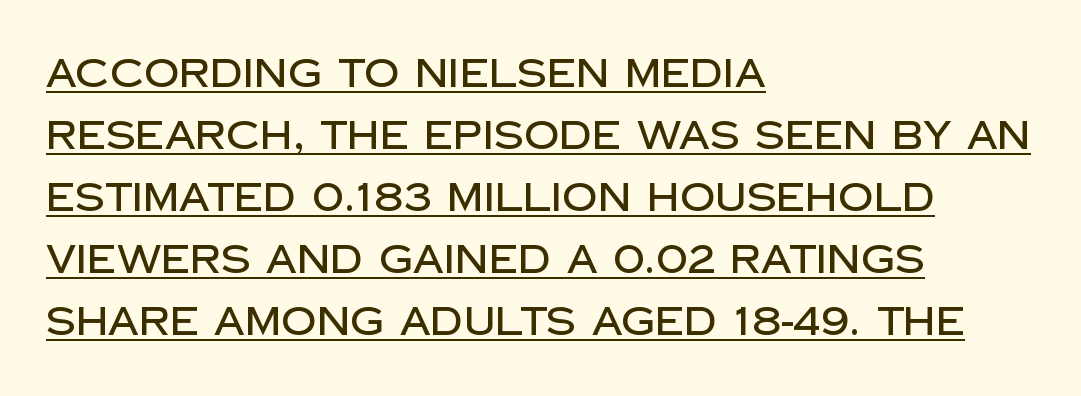
Q: Is the text italic (slanted)? A: No, it is upright.
Q: Is the typeface a serif or a sans-serif typeface? A: Sans-serif.
Q: Is the text underlined? A: Yes.
Q: How is the paragraph aligned? A: Left-aligned.
Q: Is the spacing between letters normal or unusually wide? A: Normal.
Q: Is the spacing between lines tight, normal or loose? A: Normal.
Q: Width (condensed, normal, or wide)? A: Normal.
Q: Stroke contrast? A: Low.
Q: x-height? A: Large.
Q: Monospaced? A: No.
